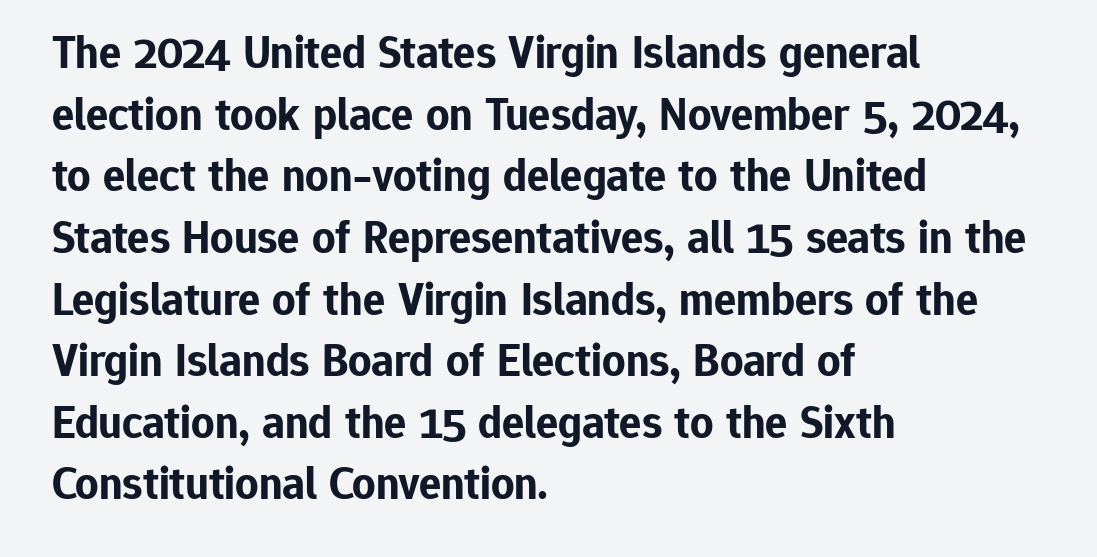
Quick note: underline off. This block has exactly the height ordinary leading produces. The font is running at its bold setting. Leftover space on each line is placed entirely after the last word. Proportional: the letters do not fall into vertical columns.
